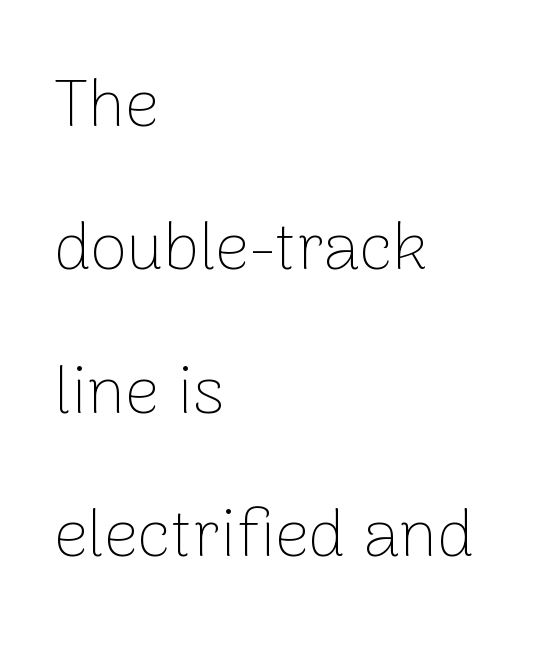
{"serif": "no", "italic": "no", "bold": "no", "weight": "thin", "width": "normal", "stroke_contrast": "low", "x_height": "medium", "monospaced": "no", "underline": "no", "align": "left", "line_spacing": "loose", "line_spacing_ratio": 2.14, "letter_spacing": "normal", "letter_spacing_em": 0.0, "glyph_px": 67}
